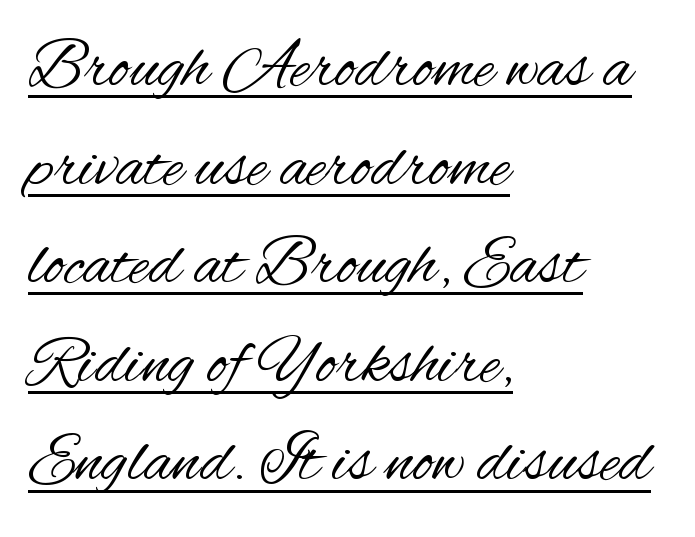
The image shows 68 px regular-weight, condensed sans-serif type; set left-aligned, normal line spacing (1.45x), normal letter spacing, underlined; medium stroke contrast and a small x-height.
